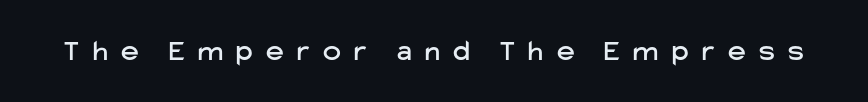
The image shows 30 px sans-serif type, upright; set unusually wide letter spacing (+0.45 em), not underlined; low stroke contrast and a medium x-height.
